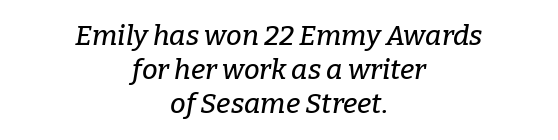
Descender tails drop into unmarked territory. Tall strokes in this sample are angled rather than plumb. In CSS terms this would be text-align: center. Does extra space separate the letters? No, they use regular spacing. Small tapered or slab feet sit at the stroke ends, so this counts as serif.
